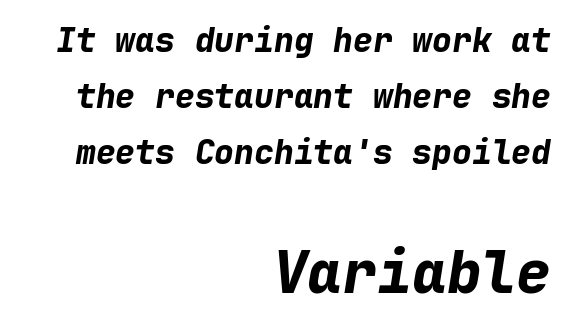
{"italic": "yes", "lean": "right", "slant_degrees": 9, "bold": "yes", "weight": "bold", "width": "normal", "stroke_contrast": "low", "x_height": "medium", "monospaced": "yes", "underline": "no", "align": "right", "line_spacing": "normal", "line_spacing_ratio": 1.7, "letter_spacing": "normal", "letter_spacing_em": 0.0, "larger_block": "second", "size_ratio": 1.76, "glyph_px": 58}
